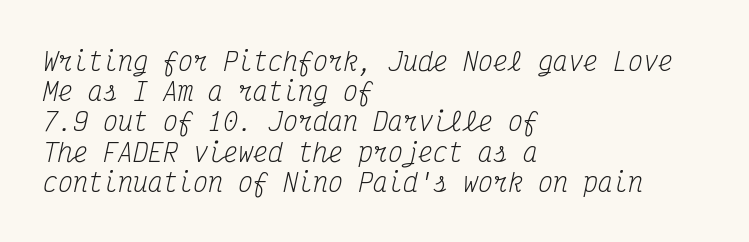
{"italic": "yes", "lean": "right", "slant_degrees": 12, "bold": "no", "underline": "no", "align": "left", "line_spacing_ratio": 1.21, "letter_spacing": "normal", "letter_spacing_em": 0.0, "glyph_px": 25}
